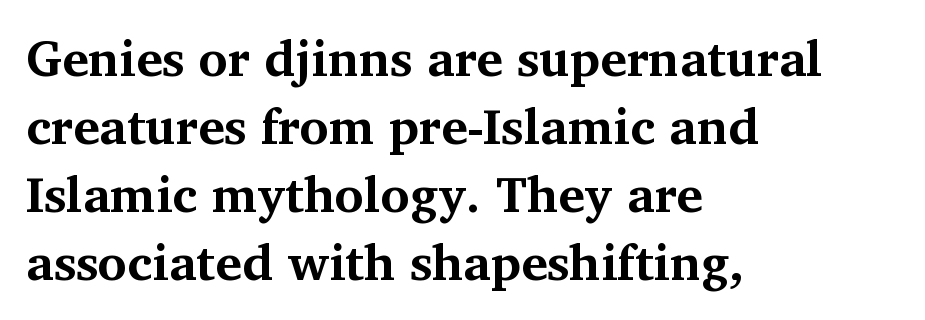
{"serif": "yes", "italic": "no", "bold": "yes", "weight": "bold", "width": "normal", "stroke_contrast": "medium", "x_height": "medium", "monospaced": "no", "underline": "no", "align": "left", "line_spacing": "normal", "line_spacing_ratio": 1.36, "letter_spacing": "normal", "letter_spacing_em": 0.0, "glyph_px": 50}
